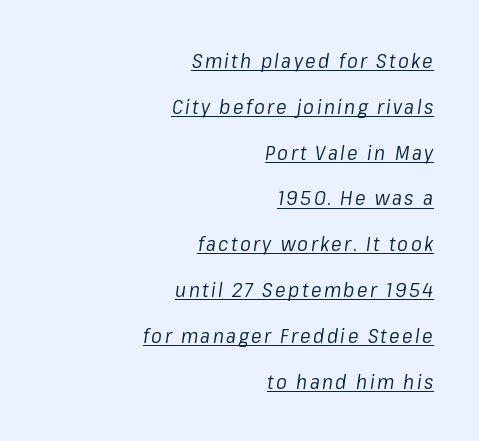
The image shows 20 px text type, italic (leaning right); set right-aligned, loose line spacing (2.29x), underlined.
